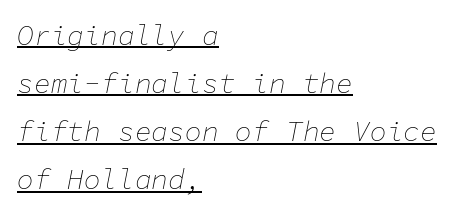
{"italic": "yes", "lean": "right", "slant_degrees": 11, "bold": "no", "weight": "thin", "width": "normal", "stroke_contrast": "low", "x_height": "medium", "monospaced": "yes", "underline": "yes", "align": "left", "line_spacing_ratio": 1.72, "letter_spacing": "normal", "letter_spacing_em": 0.0, "glyph_px": 28}
